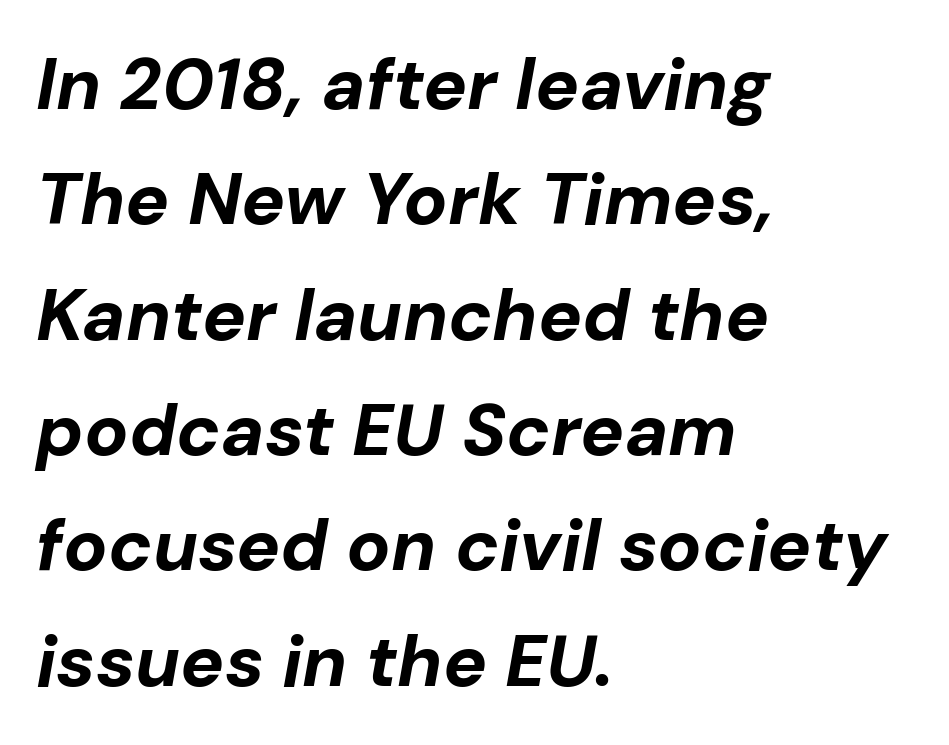
{"italic": "yes", "lean": "right", "slant_degrees": 10, "bold": "yes", "weight": "bold", "width": "normal", "stroke_contrast": "low", "x_height": "medium", "monospaced": "no", "underline": "no", "align": "left", "line_spacing": "normal", "line_spacing_ratio": 1.58, "letter_spacing": "normal", "letter_spacing_em": 0.0, "glyph_px": 73}
